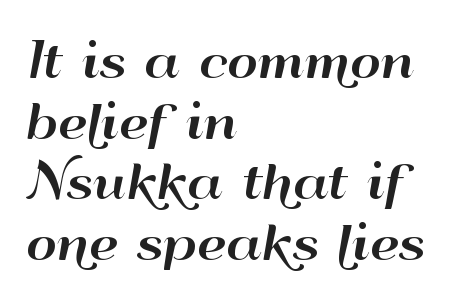
Here the designer chose a conventional face with non-uniform glyph widths. Font category for this specimen: sans-serif. The passage shown stacks its lines at a standard gap. The paragraph has a hard left edge and a soft right edge. The line texture is even and compact thanks to regular tracking.
